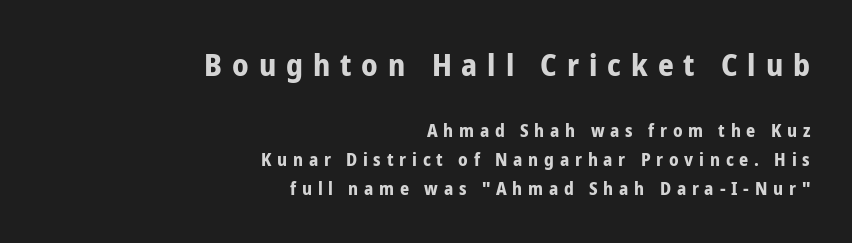
Q: Is the text bold? A: Yes.
Q: Is the text italic (slanted)? A: No, it is upright.
Q: Is the typeface a serif or a sans-serif typeface? A: Sans-serif.
Q: Is the text underlined? A: No.
Q: How is the paragraph aligned? A: Right-aligned.
Q: Is the spacing between letters normal or unusually wide? A: Unusually wide.
Q: Is the spacing between lines tight, normal or loose? A: Normal.
Q: Which block of text is set in a larger size, the first (top) or the second (bottom)? A: The first (top) one.
Q: Width (condensed, normal, or wide)? A: Condensed.
Q: Stroke contrast? A: Low.
Q: x-height? A: Medium.
Q: Monospaced? A: No.
